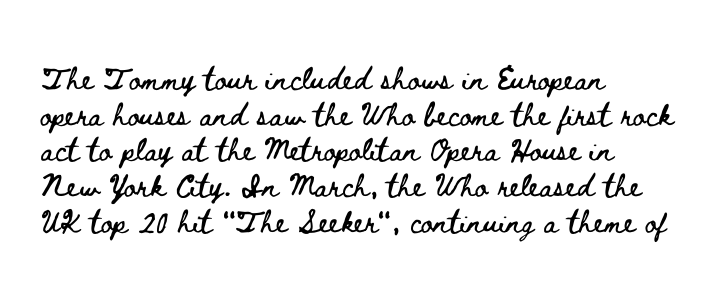
The image shows 29 px wide type; set left-aligned, line spacing 1.23x, normal letter spacing, not underlined; low stroke contrast and a small x-height.
